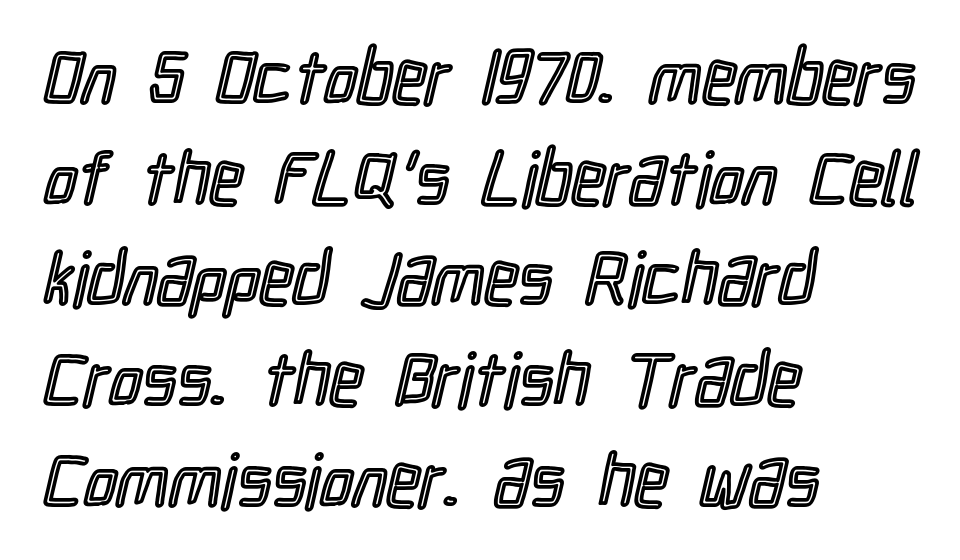
Q: Is the text italic (slanted)? A: Yes.
Q: Is the text underlined? A: No.
Q: How is the paragraph aligned? A: Left-aligned.
Q: Is the spacing between letters normal or unusually wide? A: Normal.
Q: Is the spacing between lines tight, normal or loose? A: Normal.
Q: Width (condensed, normal, or wide)? A: Condensed.
Q: x-height? A: Medium.
Q: Monospaced? A: No.
